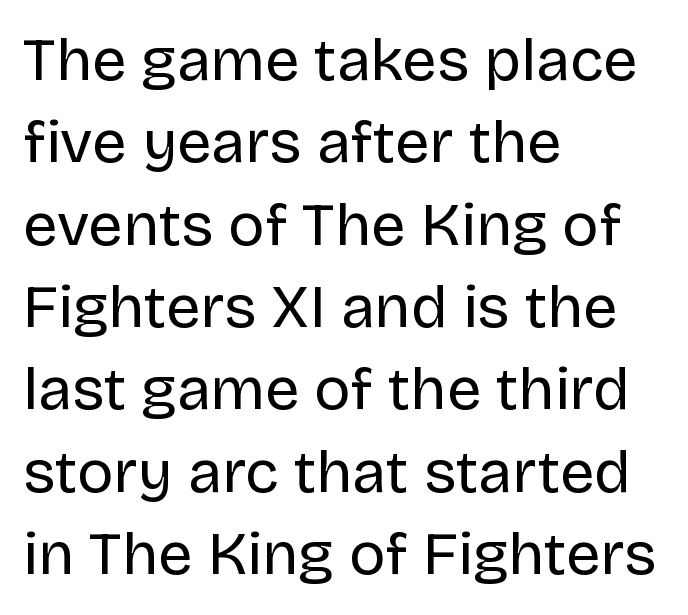
Q: Is the text bold? A: No.
Q: Is the text italic (slanted)? A: No, it is upright.
Q: Is the typeface a serif or a sans-serif typeface? A: Sans-serif.
Q: Is the text underlined? A: No.
Q: How is the paragraph aligned? A: Left-aligned.
Q: Is the spacing between letters normal or unusually wide? A: Normal.
Q: Is the spacing between lines tight, normal or loose? A: Normal.
Q: Width (condensed, normal, or wide)? A: Normal.
Q: Stroke contrast? A: Low.
Q: x-height? A: Large.
Q: Monospaced? A: No.
